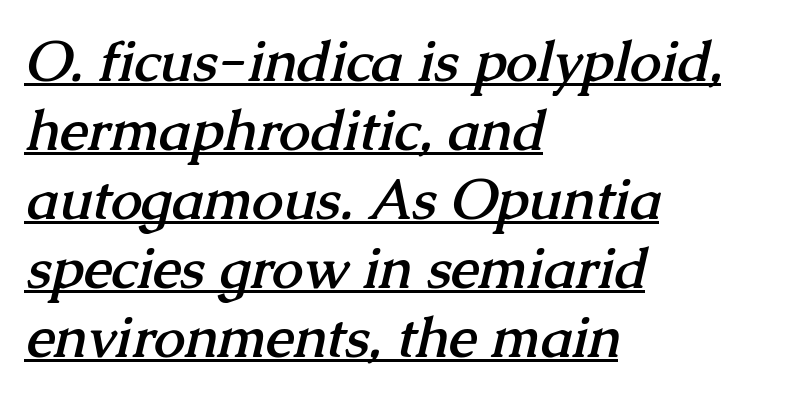
The image shows 56 px semibold serif type; set left-aligned, line spacing 1.23x, normal letter spacing, underlined; medium stroke contrast and a medium x-height.
